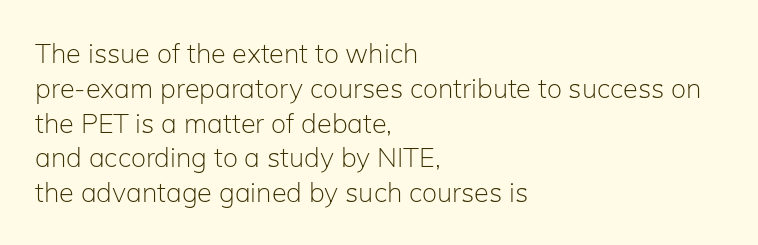
This sample keeps an unexceptional amount of space between lines. Characters remain perfectly vertical along every line. The gap between lines stays unmarked. Is this a heavy cut? Hardly; it is regular or lighter.
